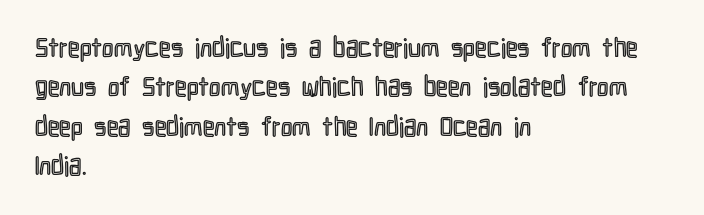
Q: Is the text italic (slanted)? A: No, it is upright.
Q: Is the text underlined? A: No.
Q: How is the paragraph aligned? A: Left-aligned.
Q: Is the spacing between letters normal or unusually wide? A: Normal.
Q: Is the spacing between lines tight, normal or loose? A: Normal.
